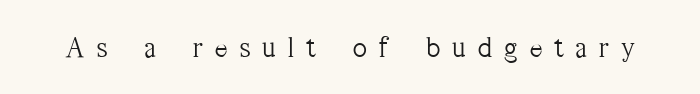
Q: Is the text bold? A: No.
Q: Is the text italic (slanted)? A: No, it is upright.
Q: Is the typeface a serif or a sans-serif typeface? A: Serif.
Q: Is the text underlined? A: No.
Q: Is the spacing between letters normal or unusually wide? A: Unusually wide.
Q: Width (condensed, normal, or wide)? A: Condensed.
Q: Stroke contrast? A: Medium.
Q: x-height? A: Medium.
Q: Monospaced? A: No.
